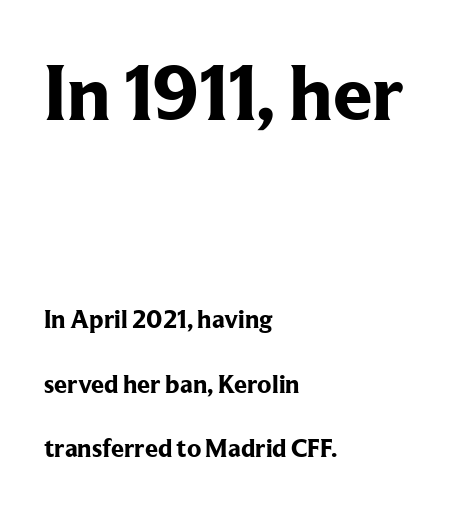
Typeset ragged right — the left edge is the straight one. Tracking value appears to be zero — textbook default spacing. The letters in the upper block stand taller than those in the block below. Are there feet on the stems? There are — it's a serif.
